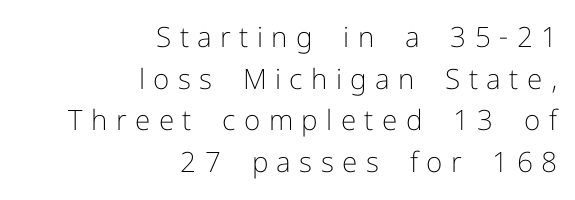
Q: Is the text bold? A: No.
Q: Is the text italic (slanted)? A: No, it is upright.
Q: Is the typeface a serif or a sans-serif typeface? A: Sans-serif.
Q: Is the text underlined? A: No.
Q: How is the paragraph aligned? A: Right-aligned.
Q: Is the spacing between letters normal or unusually wide? A: Unusually wide.
Q: Is the spacing between lines tight, normal or loose? A: Normal.
Q: Width (condensed, normal, or wide)? A: Normal.
Q: Stroke contrast? A: Low.
Q: x-height? A: Medium.
Q: Monospaced? A: No.
